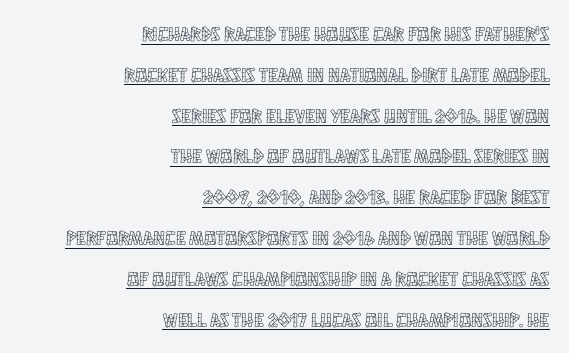
Q: Is the text italic (slanted)? A: No, it is upright.
Q: Is the text underlined? A: Yes.
Q: How is the paragraph aligned? A: Right-aligned.
Q: Is the spacing between letters normal or unusually wide? A: Normal.
Q: Is the spacing between lines tight, normal or loose? A: Loose.
